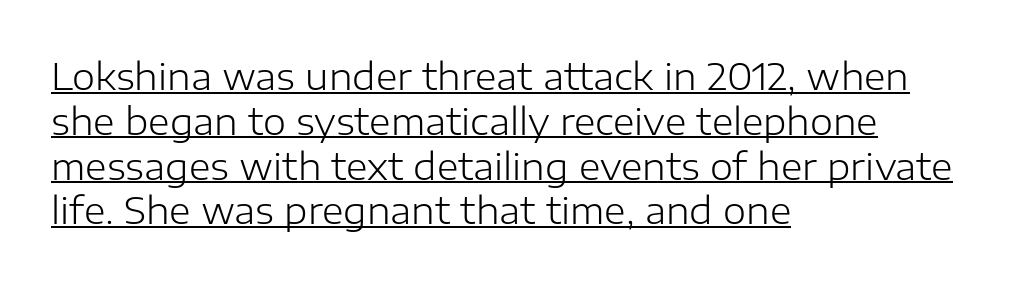
The rendered words wear a rule along their underside. These lines are rendered in a variable-pitch font. One-word summary of the alignment: left. Does the lettering tilt? It doesn't — this is upright. Weight: regular or lighter. Unlike a traditional serif, this face leaves its strokes unadorned.
